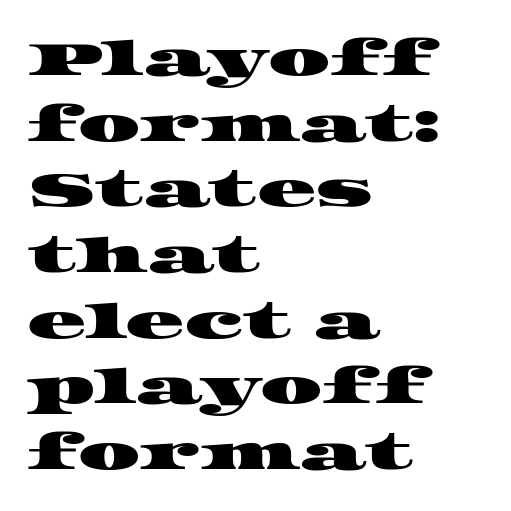
{"serif": "yes", "width": "wide", "stroke_contrast": "high", "x_height": "large", "monospaced": "no", "underline": "no", "align": "left", "line_spacing": "normal", "line_spacing_ratio": 1.34, "letter_spacing": "normal", "letter_spacing_em": 0.0, "glyph_px": 49}
